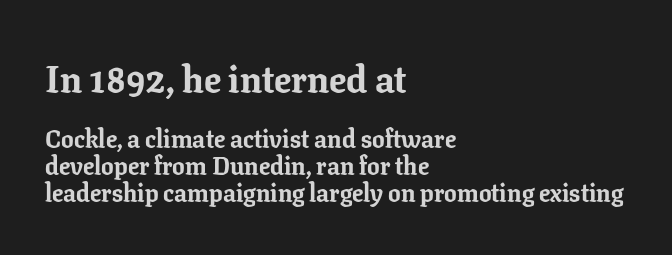
Q: Is the text bold? A: Yes.
Q: Is the text italic (slanted)? A: No, it is upright.
Q: Is the typeface a serif or a sans-serif typeface? A: Serif.
Q: Is the text underlined? A: No.
Q: How is the paragraph aligned? A: Left-aligned.
Q: Is the spacing between letters normal or unusually wide? A: Normal.
Q: Is the spacing between lines tight, normal or loose? A: Tight.
Q: Which block of text is set in a larger size, the first (top) or the second (bottom)? A: The first (top) one.
Q: Width (condensed, normal, or wide)? A: Normal.
Q: Stroke contrast? A: Low.
Q: x-height? A: Medium.
Q: Monospaced? A: No.
